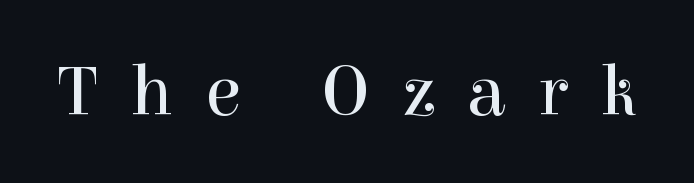
Serif or sans? Serif — the stroke terminals have little feet. In terms of letterspacing, this is a distinctly airy, spread setting. Varying glyph widths throughout — classic text-font behaviour. These lines were composed using upright roman letters. Counters stay open thanks to moderate or lighter strokes. Lines of text with bare space underneath.
